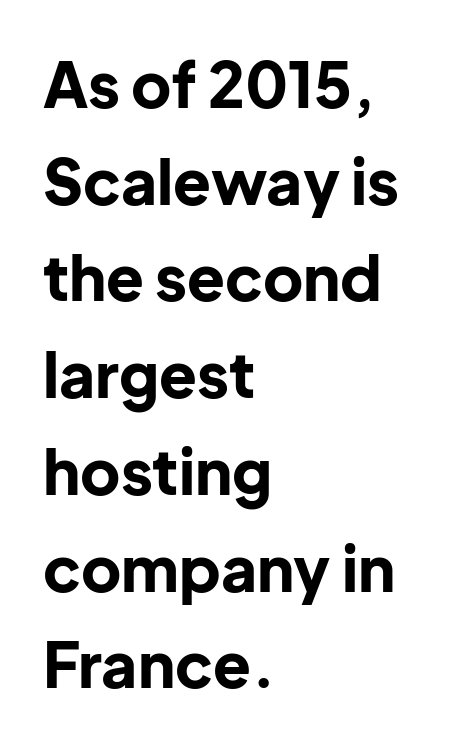
The image shows 62 px bold sans-serif type, upright; set left-aligned, normal line spacing (1.56x), normal letter spacing, not underlined; low stroke contrast and a medium x-height.
